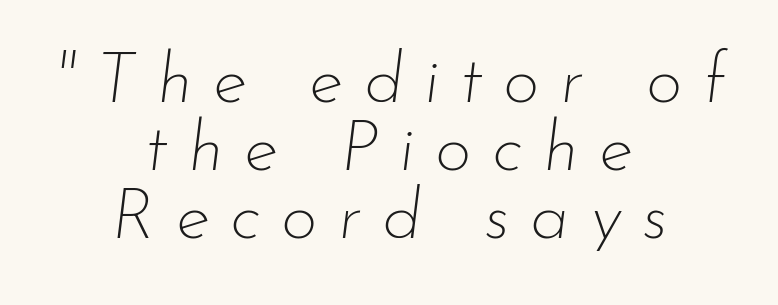
No heavy texture on the line: the type isn't bold. You could not count columns in this text — the font is proportionally spaced. The lettering tilts uniformly, giving the passage an italic look. Beneath every word, the page is bare.
